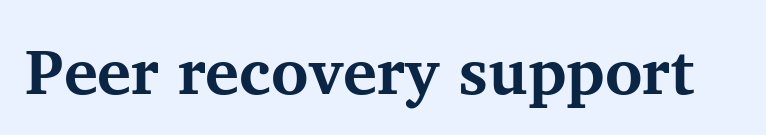
The image shows 64 px bold serif type, upright; set normal letter spacing, not underlined; medium stroke contrast and a medium x-height.
